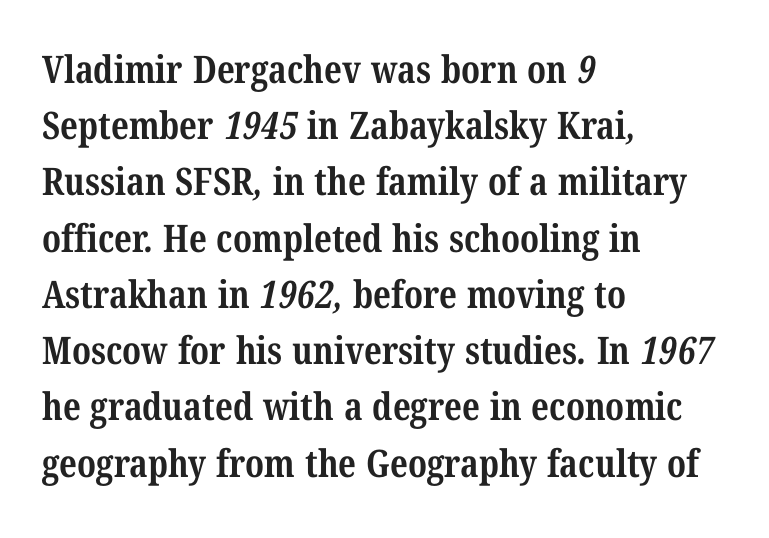
{"serif": "yes", "bold": "yes", "weight": "bold", "width": "condensed", "stroke_contrast": "medium", "x_height": "medium", "monospaced": "no", "underline": "no", "align": "left", "line_spacing": "normal", "line_spacing_ratio": 1.48, "letter_spacing": "normal", "letter_spacing_em": 0.0, "glyph_px": 38}
